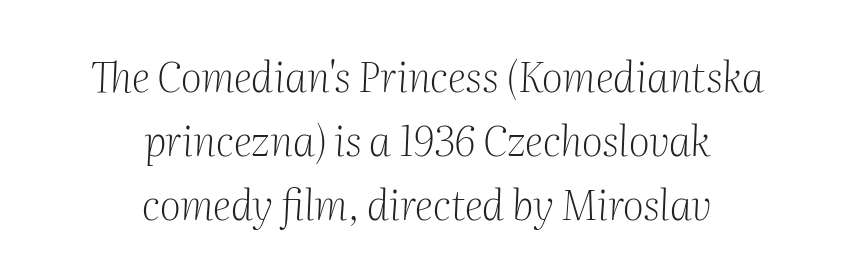
Here the glyphs are tracked normally, forming tight word shapes. Stroke terminals: seriffed. Baseline-to-baseline distance is the conventional proportion of letter height. Italic: yes, the glyphs are oblique. Casual observation: everything's sitting right in the middle.
